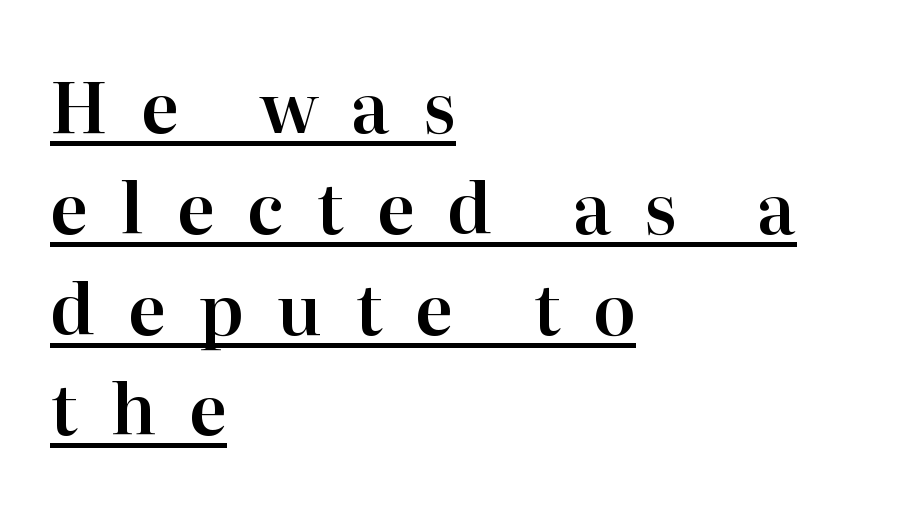
The compositor pushed each line to the left boundary. The type family on display is of the serif kind. The typesetter has applied underlining to the passage shown. Is this a fixed-width face? No — the glyphs have proportional, varying widths. Compared with typical paragraphs, the rows here are spaced about the same.
